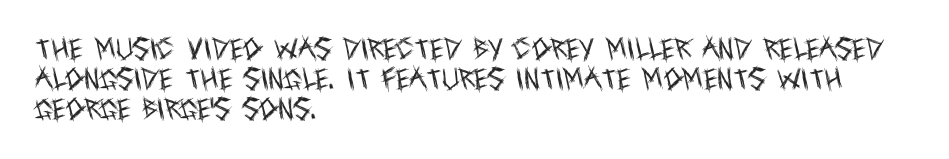
{"italic": "no", "bold": "no", "underline": "no", "align": "left", "line_spacing": "normal", "line_spacing_ratio": 1.26, "letter_spacing": "normal", "letter_spacing_em": 0.0, "glyph_px": 24}
